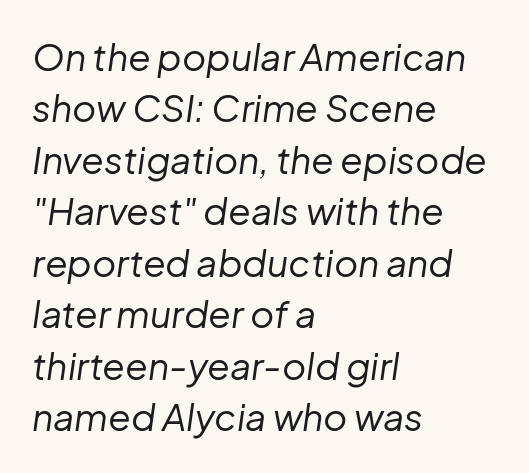
Q: Is the text bold? A: No.
Q: Is the text italic (slanted)? A: Yes, it leans right by about 8 degrees.
Q: Is the text underlined? A: No.
Q: How is the paragraph aligned? A: Left-aligned.
Q: Is the spacing between letters normal or unusually wide? A: Normal.
Q: Is the spacing between lines tight, normal or loose? A: Normal.
Q: Width (condensed, normal, or wide)? A: Normal.
Q: Stroke contrast? A: Low.
Q: x-height? A: Medium.
Q: Monospaced? A: No.
